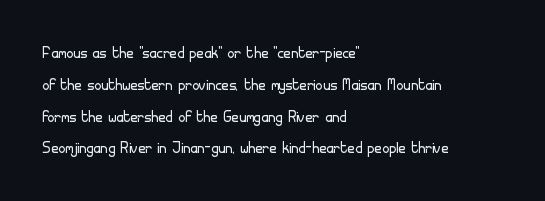
{"italic": "no", "bold": "no", "underline": "no", "align": "left", "line_spacing": "normal", "line_spacing_ratio": 1.59, "letter_spacing": "normal", "letter_spacing_em": 0.0, "glyph_px": 20}
